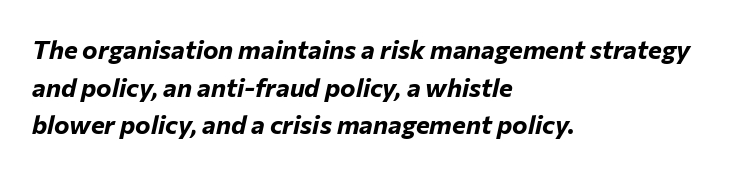
The image shows 26 px bold type, italic (leaning right); set left-aligned, normal line spacing (1.45x), normal letter spacing, not underlined.
